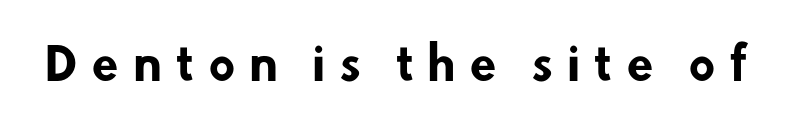
The image shows 44 px heavy sans-serif type; set unusually wide letter spacing (+0.3 em), not underlined; low stroke contrast and a small x-height.
